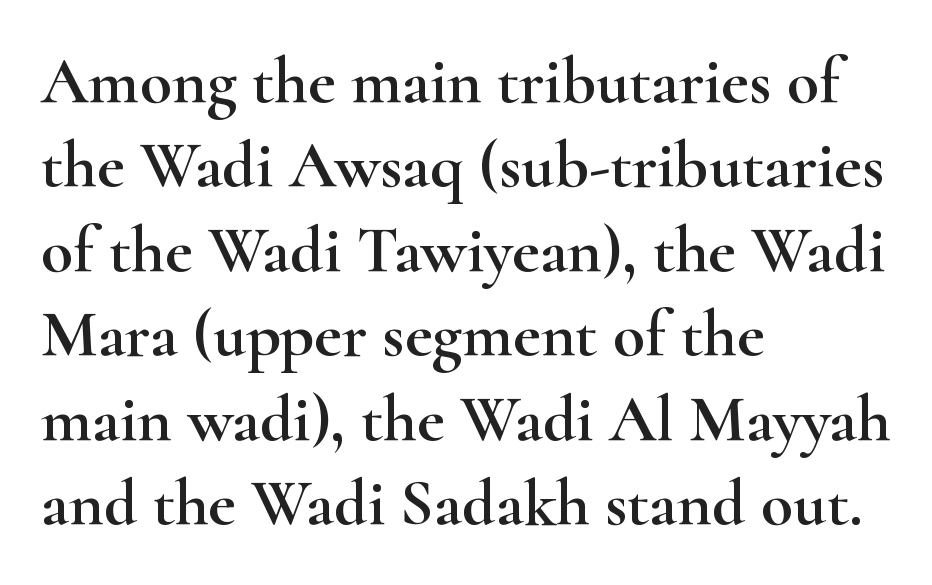
{"serif": "yes", "italic": "no", "width": "wide", "stroke_contrast": "high", "x_height": "small", "monospaced": "no", "underline": "no", "align": "left", "line_spacing": "normal", "line_spacing_ratio": 1.28, "letter_spacing": "normal", "letter_spacing_em": 0.0, "glyph_px": 66}
